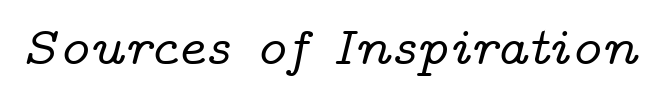
The image shows 54 px wide serif type, italic (leaning right); set normal letter spacing, not underlined; low stroke contrast and a medium x-height.
